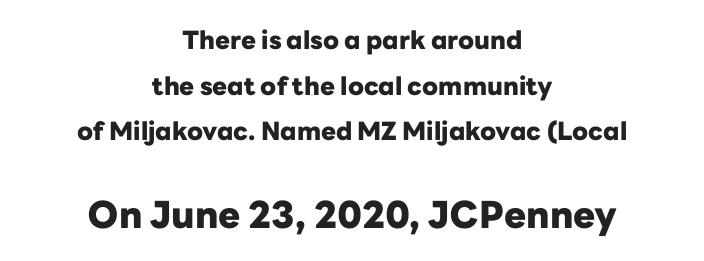
Q: Is the text bold? A: Yes.
Q: Is the text italic (slanted)? A: No, it is upright.
Q: Is the typeface a serif or a sans-serif typeface? A: Sans-serif.
Q: Is the text underlined? A: No.
Q: How is the paragraph aligned? A: Centered.
Q: Is the spacing between letters normal or unusually wide? A: Normal.
Q: Which block of text is set in a larger size, the first (top) or the second (bottom)? A: The second (bottom) one.
Q: Width (condensed, normal, or wide)? A: Normal.
Q: Stroke contrast? A: Low.
Q: x-height? A: Medium.
Q: Monospaced? A: No.
